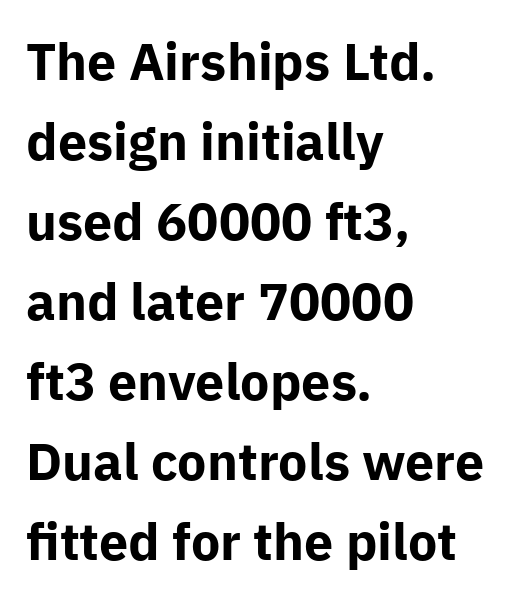
The image shows 52 px bold sans-serif type, upright; set left-aligned, normal line spacing (1.54x), normal letter spacing, not underlined; low stroke contrast and a medium x-height.
